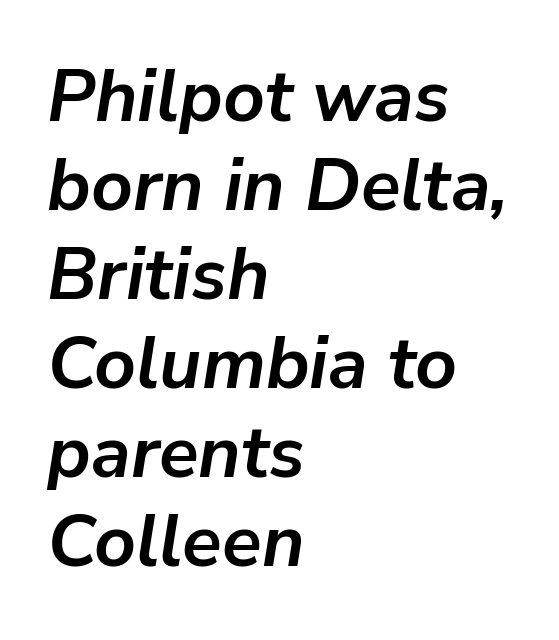
Q: Is the text bold? A: Yes.
Q: Is the text italic (slanted)? A: Yes, it leans right by about 9 degrees.
Q: Is the text underlined? A: No.
Q: How is the paragraph aligned? A: Left-aligned.
Q: Is the spacing between letters normal or unusually wide? A: Normal.
Q: Width (condensed, normal, or wide)? A: Normal.
Q: Stroke contrast? A: Low.
Q: x-height? A: Medium.
Q: Monospaced? A: No.
